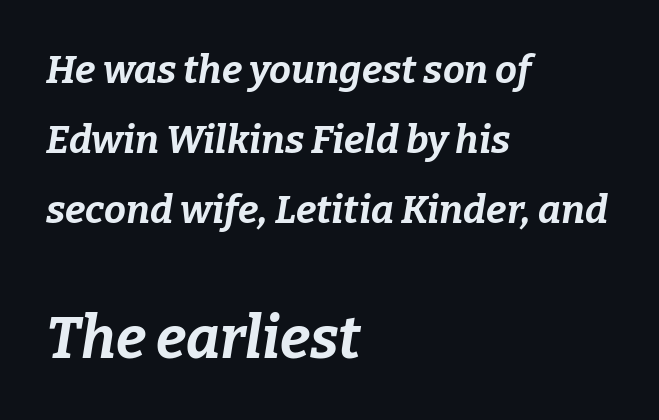
{"italic": "yes", "lean": "right", "slant_degrees": 9, "bold": "yes", "weight": "bold", "width": "normal", "stroke_contrast": "low", "x_height": "medium", "monospaced": "no", "underline": "no", "align": "left", "line_spacing_ratio": 1.8, "letter_spacing": "normal", "letter_spacing_em": 0.0, "larger_block": "second", "size_ratio": 1.49, "glyph_px": 58}
